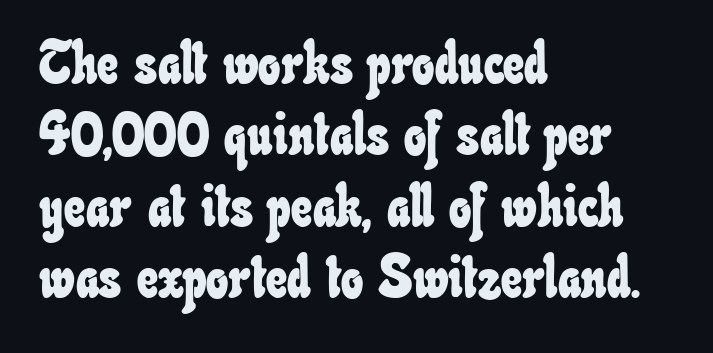
The image shows 59 px condensed type; set left-aligned, line spacing 1.21x, normal letter spacing, not underlined; low stroke contrast and a small x-height.
